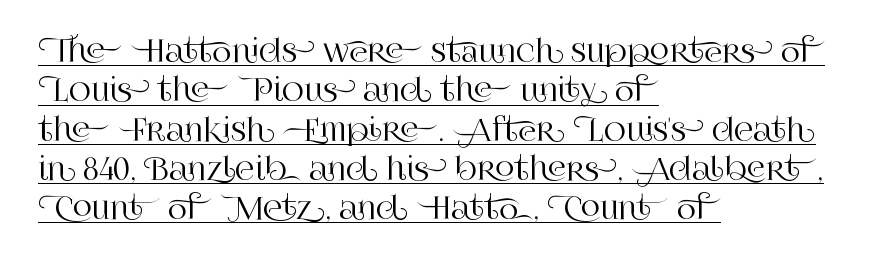
Q: Is the text italic (slanted)? A: No, it is upright.
Q: Is the typeface a serif or a sans-serif typeface? A: Serif.
Q: Is the text underlined? A: Yes.
Q: How is the paragraph aligned? A: Left-aligned.
Q: Is the spacing between letters normal or unusually wide? A: Normal.
Q: Is the spacing between lines tight, normal or loose? A: Normal.
Q: Width (condensed, normal, or wide)? A: Normal.
Q: Stroke contrast? A: High.
Q: x-height? A: Large.
Q: Monospaced? A: No.
